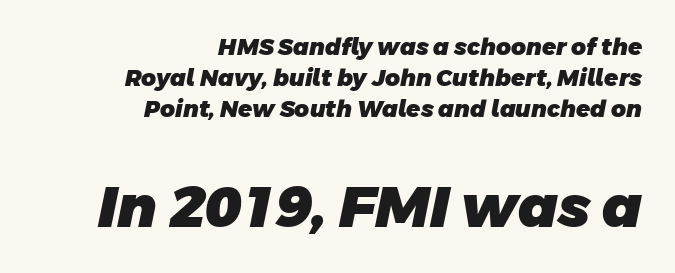
{"serif": "no", "bold": "yes", "weight": "heavy", "width": "normal", "stroke_contrast": "low", "x_height": "large", "monospaced": "no", "underline": "no", "align": "right", "line_spacing": "normal", "line_spacing_ratio": 1.34, "letter_spacing": "normal", "letter_spacing_em": 0.0, "larger_block": "second", "size_ratio": 2.52, "glyph_px": 58}
